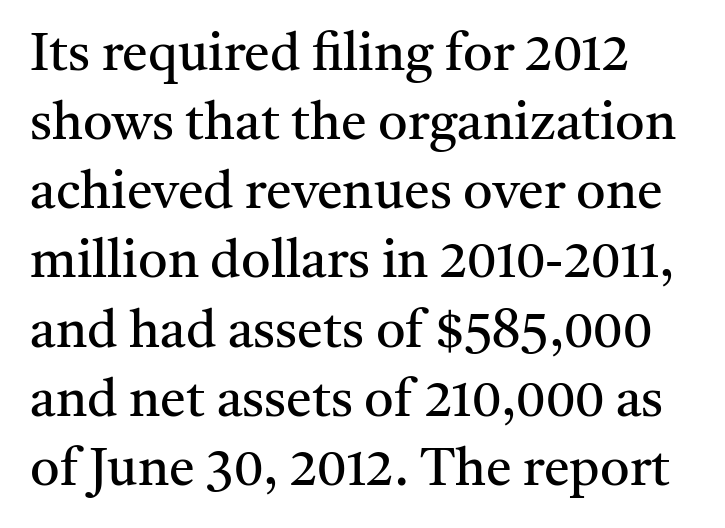
No chunkiness to these letters — they're not bold. Just letters on the line, the space beneath them empty. Is this a fixed-width face? No — the glyphs have proportional, varying widths. Nobody touched the tracking dial on this one.
